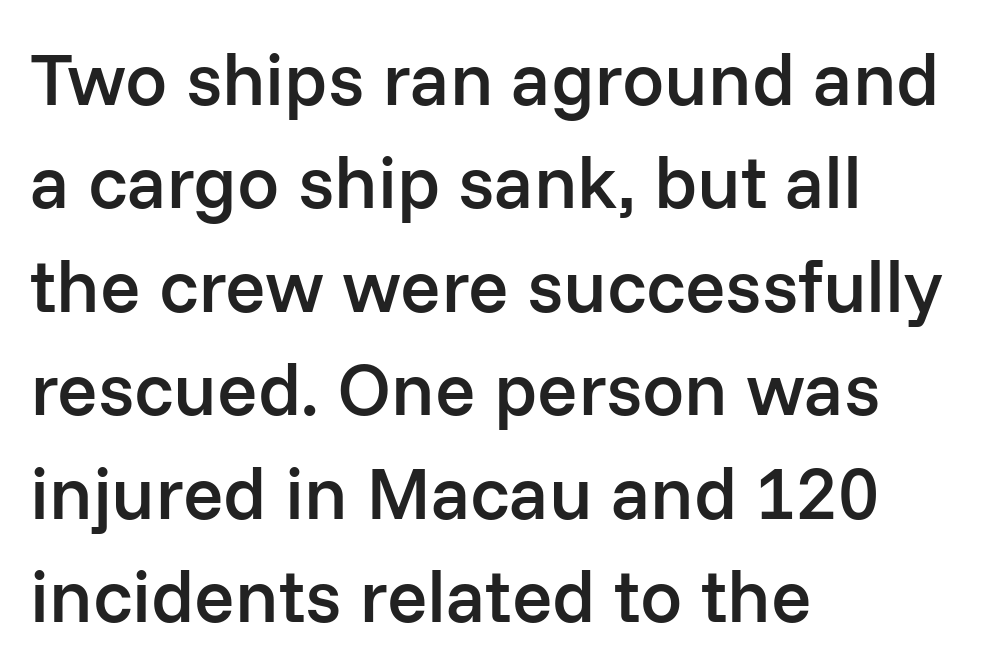
Vertical spacing — default. Style check: upright. Slightly chunky letters — semibold, I'd say, not full bold. Check under the words: just untouched page.
